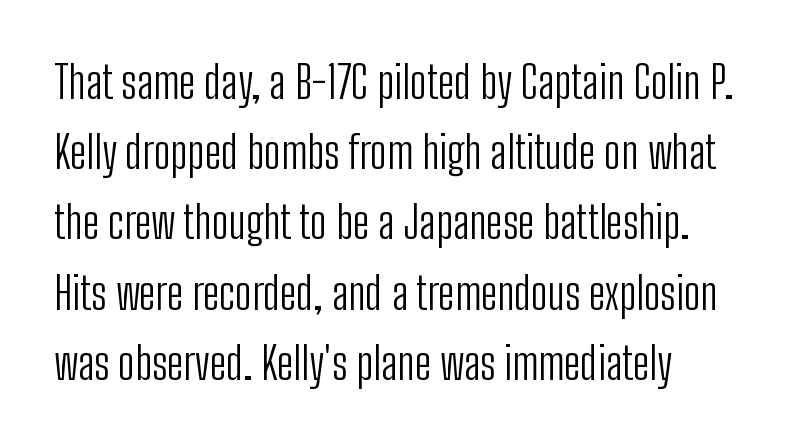
Q: Is the text bold? A: No.
Q: Is the text italic (slanted)? A: No, it is upright.
Q: Is the typeface a serif or a sans-serif typeface? A: Sans-serif.
Q: Is the text underlined? A: No.
Q: How is the paragraph aligned? A: Left-aligned.
Q: Is the spacing between letters normal or unusually wide? A: Normal.
Q: Is the spacing between lines tight, normal or loose? A: Normal.
Q: Width (condensed, normal, or wide)? A: Condensed.
Q: Stroke contrast? A: Low.
Q: x-height? A: Medium.
Q: Monospaced? A: No.
